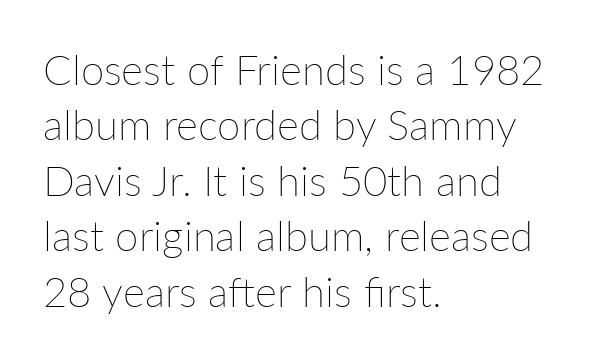
This rendering uses left alignment, leaving the right contour irregular. The letters look calm and open, with moderate or lighter stems. The rendering keeps characters at their native spacing. Underlining? Definitely not there. This sample uses an upright cut, with every glyph sitting square on the baseline. Is this a fixed-width face? No — the glyphs have proportional, varying widths.
